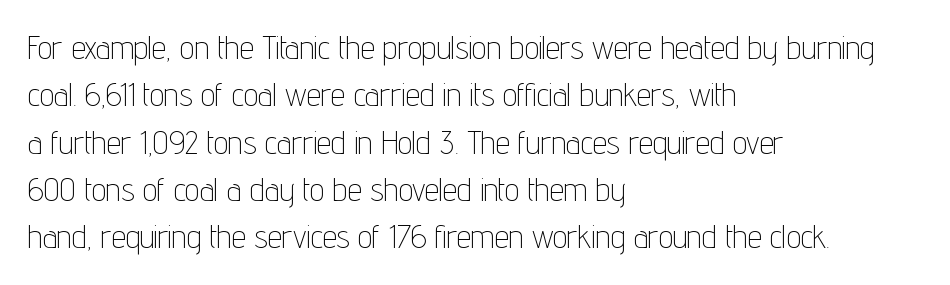
Q: Is the text bold? A: No.
Q: Is the text italic (slanted)? A: No, it is upright.
Q: Is the typeface a serif or a sans-serif typeface? A: Sans-serif.
Q: Is the text underlined? A: No.
Q: How is the paragraph aligned? A: Left-aligned.
Q: Is the spacing between letters normal or unusually wide? A: Normal.
Q: Is the spacing between lines tight, normal or loose? A: Normal.
Q: Width (condensed, normal, or wide)? A: Condensed.
Q: Stroke contrast? A: Low.
Q: x-height? A: Medium.
Q: Monospaced? A: No.
